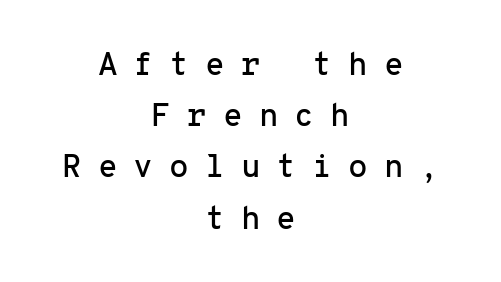
{"serif": "no", "italic": "no", "width": "normal", "stroke_contrast": "low", "x_height": "medium", "monospaced": "yes", "underline": "no", "align": "center", "line_spacing": "normal", "line_spacing_ratio": 1.6, "letter_spacing": "wide", "letter_spacing_em": 0.5, "glyph_px": 32}
